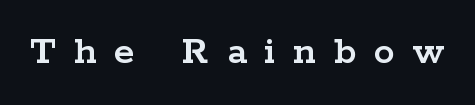
Q: Is the text italic (slanted)? A: No, it is upright.
Q: Is the typeface a serif or a sans-serif typeface? A: Serif.
Q: Is the text underlined? A: No.
Q: Is the spacing between letters normal or unusually wide? A: Unusually wide.
Q: Width (condensed, normal, or wide)? A: Wide.
Q: Stroke contrast? A: Low.
Q: x-height? A: Medium.
Q: Monospaced? A: No.
